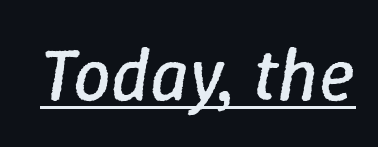
Q: Is the text bold? A: No.
Q: Is the text italic (slanted)? A: Yes, it leans right by about 9 degrees.
Q: Is the text underlined? A: Yes.
Q: Is the spacing between letters normal or unusually wide? A: Normal.
Q: Width (condensed, normal, or wide)? A: Normal.
Q: Stroke contrast? A: Low.
Q: x-height? A: Medium.
Q: Monospaced? A: No.
